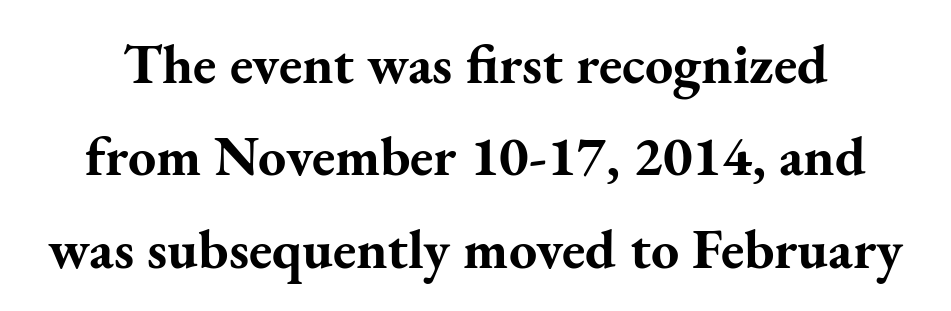
The image shows 56 px bold serif type, upright; set normal line spacing (1.65x), normal letter spacing, not underlined; medium stroke contrast and a small x-height.
